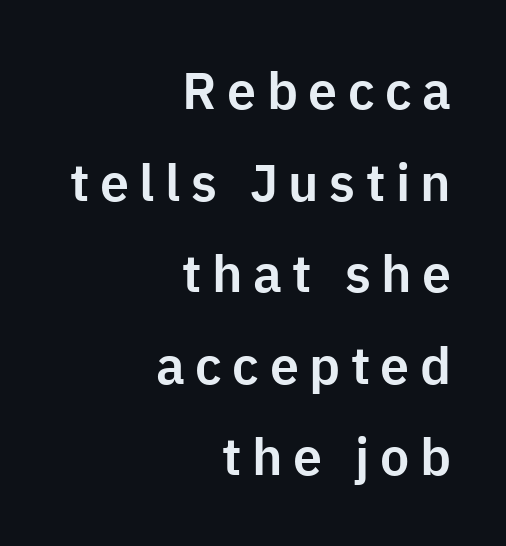
A bare baseline throughout the passage. Does the copy run flush right? Yes — the right margin is perfectly even. The letters advance in unequal steps, a hallmark of proportional type. What kind of face is this? One without serifs — a sans. Does the lettering tilt? It doesn't — this is upright. You could only call the tracking loose — the letters float apart.
